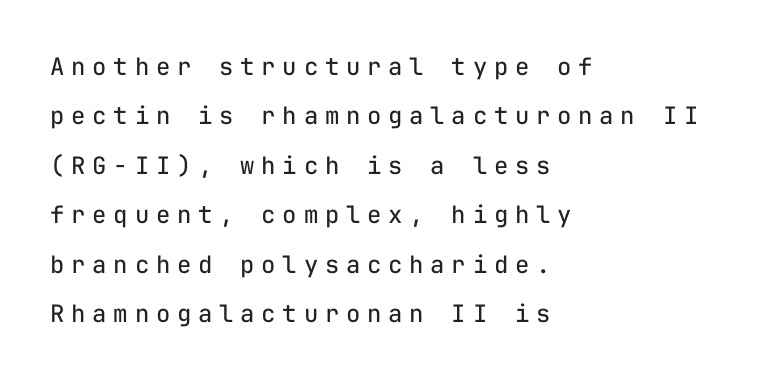
Q: Is the text bold? A: No.
Q: Is the text italic (slanted)? A: No, it is upright.
Q: Is the text underlined? A: No.
Q: How is the paragraph aligned? A: Left-aligned.
Q: Is the spacing between letters normal or unusually wide? A: Unusually wide.
Q: Is the spacing between lines tight, normal or loose? A: Loose.
